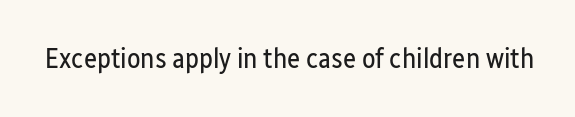
These lines are composed in type without serifs. Type without underlining. The letters advance in unequal steps, a hallmark of proportional type. Words appear dense and cohesive because spacing is normal.
